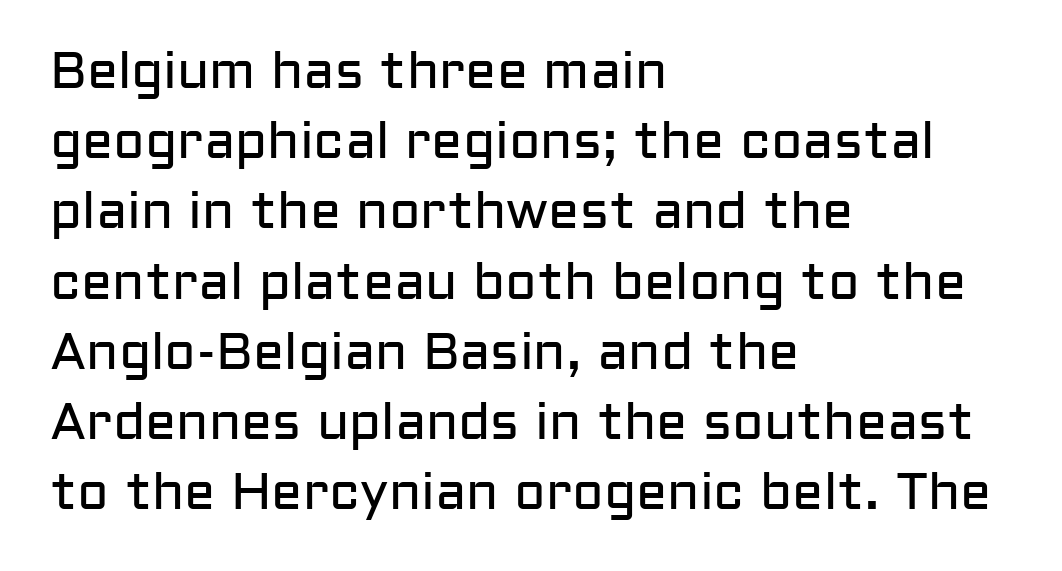
The image shows 52 px regular-weight sans-serif type, upright; set left-aligned, normal line spacing (1.35x), normal letter spacing, not underlined; low stroke contrast and a medium x-height.
